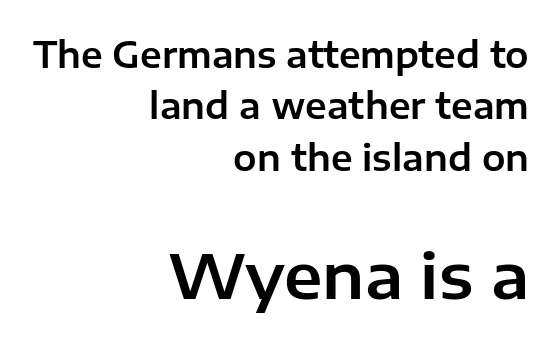
Between one letter and the next there's only the usual sliver of space. Note the varied advance widths — an 'i' is clearly narrower than an 'm'. Typographically, this falls in the sans-serif category. Two sizes are in play, and the larger belongs to the second block. Does the leading feel generous? No, just average.
